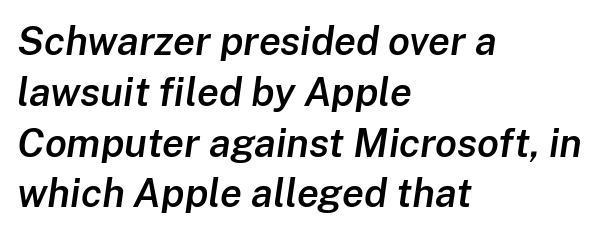
{"italic": "yes", "lean": "right", "slant_degrees": 8, "bold": "semi", "weight": "semibold", "width": "normal", "stroke_contrast": "low", "x_height": "medium", "monospaced": "no", "underline": "no", "align": "left", "line_spacing": "normal", "line_spacing_ratio": 1.27, "letter_spacing": "normal", "letter_spacing_em": 0.0, "glyph_px": 40}
